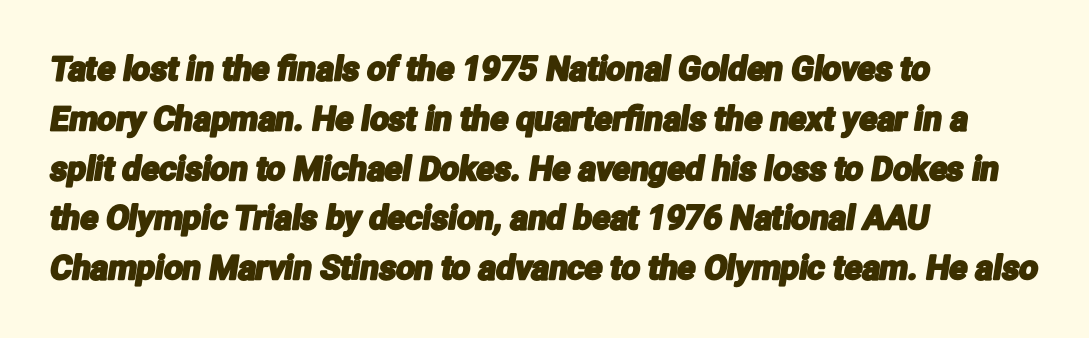
{"serif": "no", "width": "condensed", "stroke_contrast": "low", "x_height": "medium", "monospaced": "no", "underline": "no", "align": "left", "line_spacing": "normal", "line_spacing_ratio": 1.51, "letter_spacing": "normal", "letter_spacing_em": 0.0, "glyph_px": 33}
